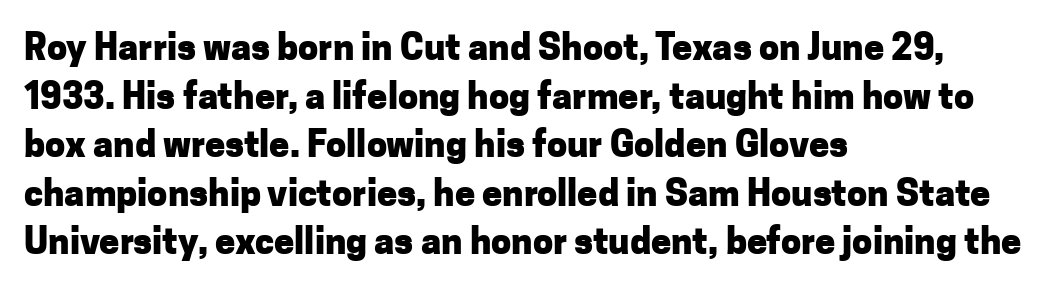
The image shows 36 px heavy sans-serif type, upright; set left-aligned, normal line spacing (1.35x), normal letter spacing, not underlined; low stroke contrast and a medium x-height.
